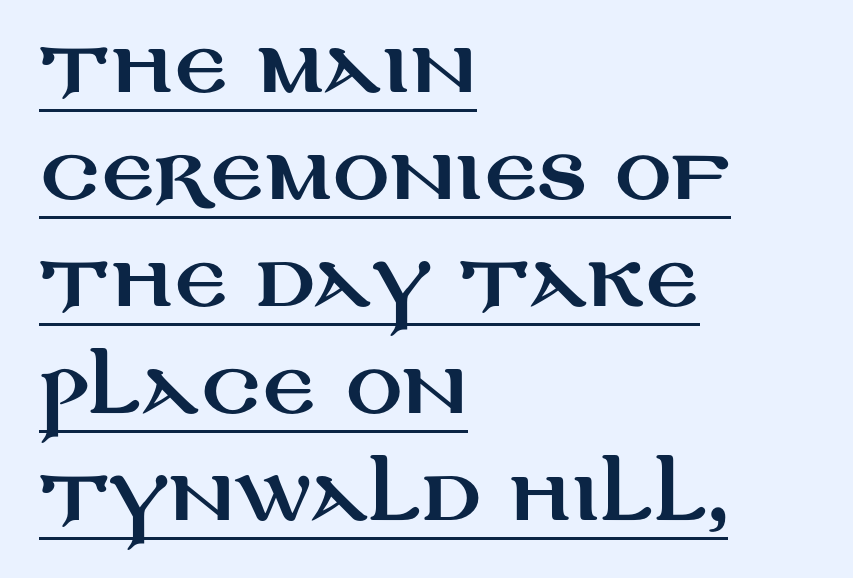
The rendering uses natural spacing where letterforms have individual widths. The rendering uses a moderate line-height, typical for paragraphs. The characters display no serif detailing; their extremities are plain. Like a heading marked for emphasis, these lines bear an underscore. These lines stack with their left ends in a neat column. Posture: straight, roman, zero tilt.
